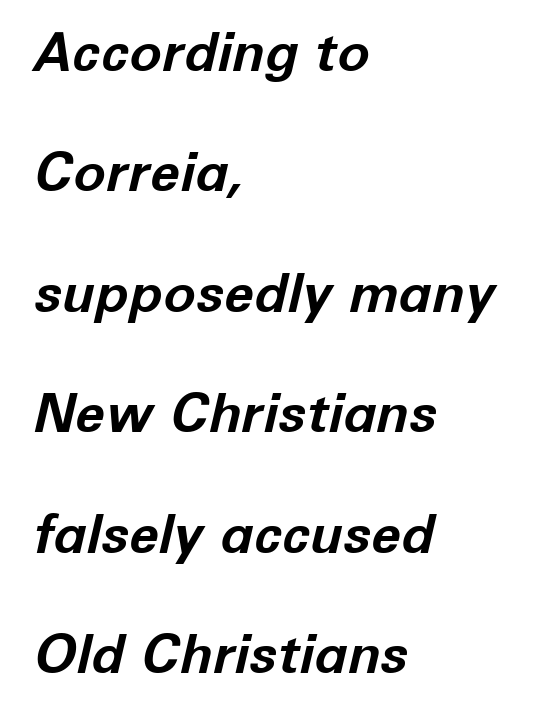
{"italic": "yes", "lean": "right", "slant_degrees": 12, "bold": "yes", "weight": "bold", "width": "normal", "stroke_contrast": "low", "x_height": "medium", "monospaced": "no", "underline": "no", "align": "left", "line_spacing": "loose", "line_spacing_ratio": 2.23, "letter_spacing": "normal", "letter_spacing_em": 0.0, "glyph_px": 54}
